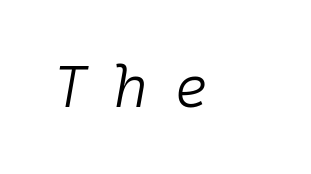
Q: Is the text bold? A: No.
Q: Is the text italic (slanted)? A: Yes, it leans right by about 10 degrees.
Q: Is the text underlined? A: No.
Q: Is the spacing between letters normal or unusually wide? A: Unusually wide.
Q: Width (condensed, normal, or wide)? A: Normal.
Q: Stroke contrast? A: Low.
Q: x-height? A: Medium.
Q: Monospaced? A: Yes.
